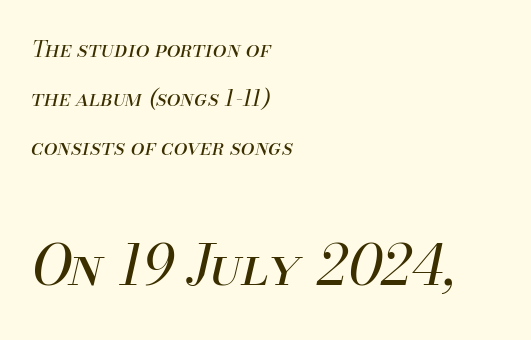
The image shows 55 px regular-weight type, italic (leaning right); set left-aligned, loose line spacing (2.23x), normal letter spacing, not underlined; the second (bottom) block is 2.5x larger; medium stroke contrast and a small x-height.
